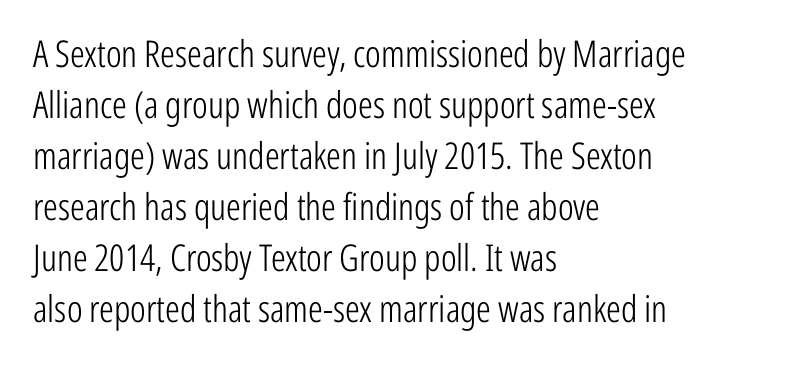
Bare-footed words on every line. Nope, not italic — everything's standing straight. The line texture is even and compact thanks to regular tracking. The block of text has a typical density, with ordinary space between rows. To sum up the face: it is a sans, with no serifs. Horizontal alignment here is leftward, the default for most running prose.
